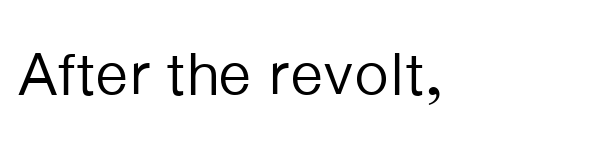
{"serif": "no", "italic": "no", "bold": "no", "weight": "regular", "width": "normal", "stroke_contrast": "low", "x_height": "medium", "monospaced": "no", "underline": "no", "align": "left", "letter_spacing": "normal", "letter_spacing_em": 0.0, "glyph_px": 61}
